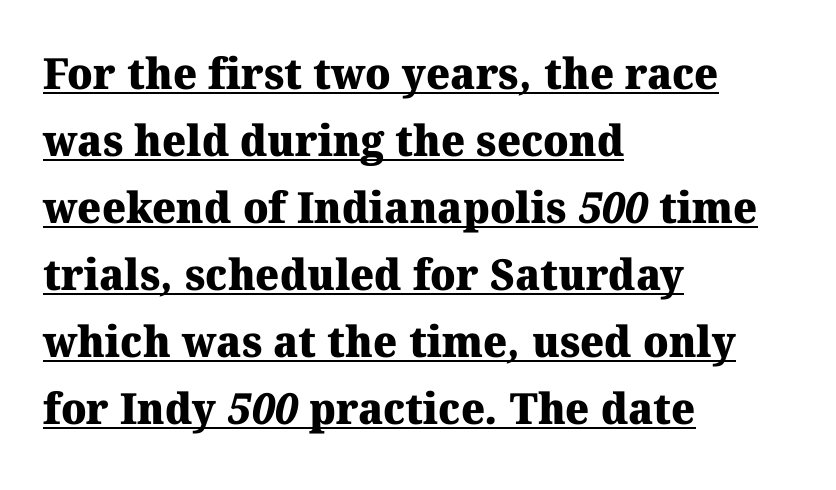
Q: Is the text bold? A: Yes.
Q: Is the typeface a serif or a sans-serif typeface? A: Serif.
Q: Is the text underlined? A: Yes.
Q: How is the paragraph aligned? A: Left-aligned.
Q: Is the spacing between letters normal or unusually wide? A: Normal.
Q: Is the spacing between lines tight, normal or loose? A: Normal.
Q: Width (condensed, normal, or wide)? A: Normal.
Q: Stroke contrast? A: Medium.
Q: x-height? A: Medium.
Q: Monospaced? A: No.
